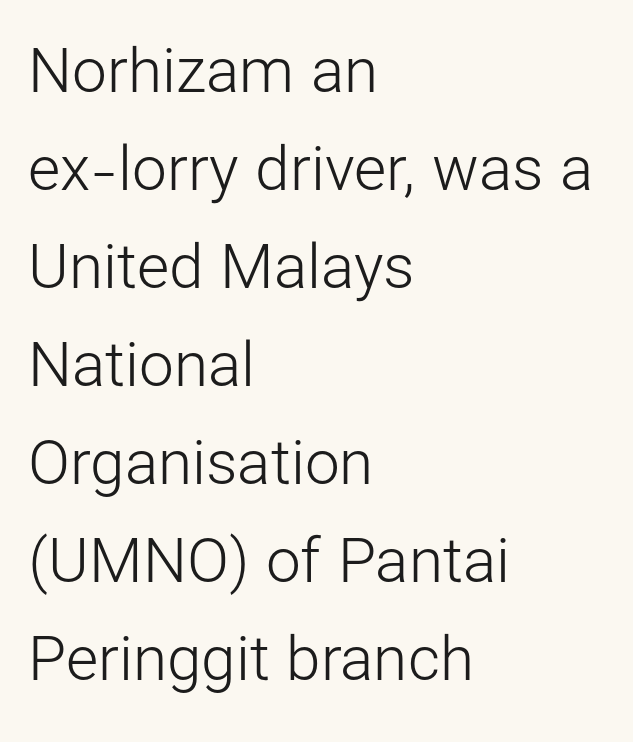
The type is set solid horizontally, with unmodified tracking. These lines sit exactly where default settings would place them. The space directly below the letters is spotless. A roman cut, with each character standing at attention. Weight: not bold — regular or lighter. Spacing verdict: proportional, widths tailored to each character.
